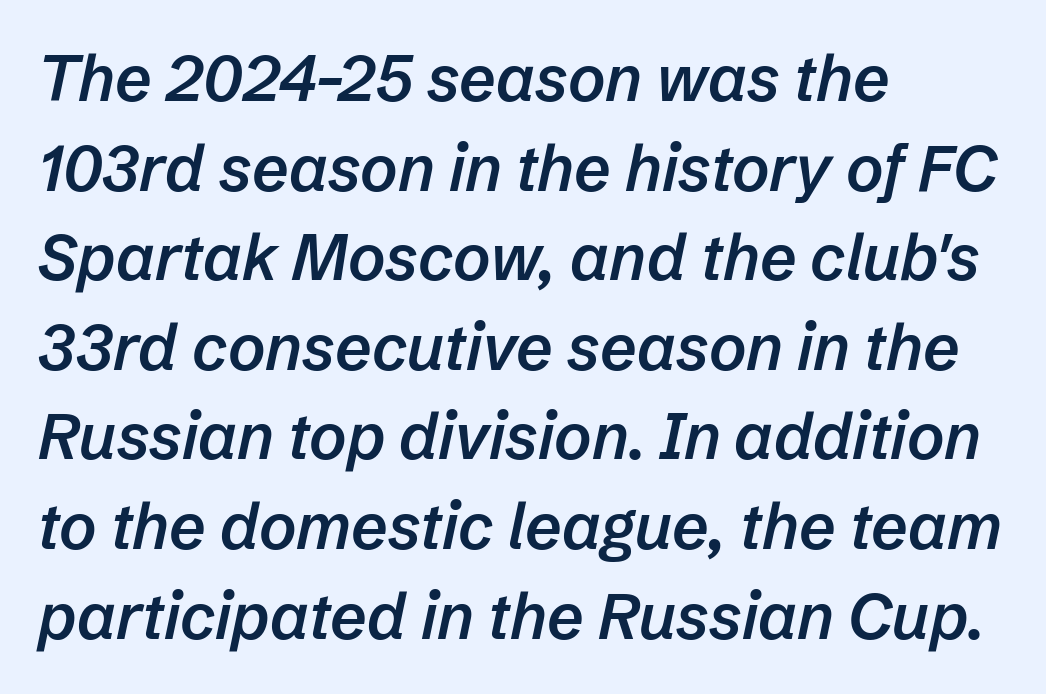
Q: Is the text bold? A: Semi-bold.
Q: Is the text italic (slanted)? A: Yes, it leans right by about 12 degrees.
Q: Is the text underlined? A: No.
Q: How is the paragraph aligned? A: Left-aligned.
Q: Is the spacing between letters normal or unusually wide? A: Normal.
Q: Is the spacing between lines tight, normal or loose? A: Normal.
Q: Width (condensed, normal, or wide)? A: Normal.
Q: Stroke contrast? A: Low.
Q: x-height? A: Medium.
Q: Monospaced? A: No.
